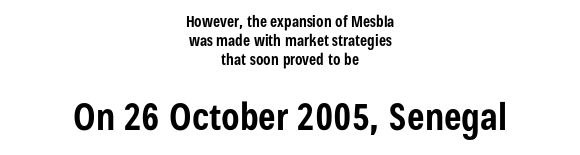
The image shows 37 px bold, condensed sans-serif type, upright; set centered, normal line spacing (1.27x), normal letter spacing, not underlined; the second (bottom) block is 2.47x larger; low stroke contrast and a medium x-height.
